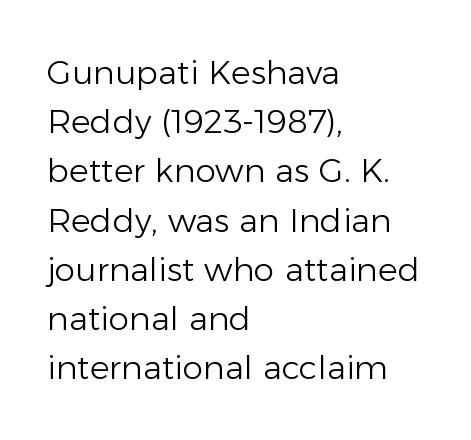
The image shows 33 px light sans-serif type, upright; set left-aligned, normal line spacing (1.49x), normal letter spacing, not underlined; low stroke contrast and a medium x-height.
